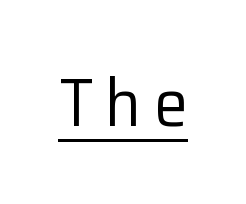
Examine the stroke ends and you'll find no serifs. This sample has the flowing, uneven cadence of proportional lettering. You can see a thin bar hugging the bottom of the glyphs. The letterforms sit at book weight or below. The letters stand upright; this is a roman face.
